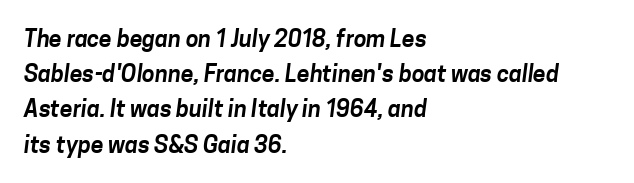
The image shows 23 px text type; set left-aligned, normal line spacing (1.53x), normal letter spacing, not underlined.
